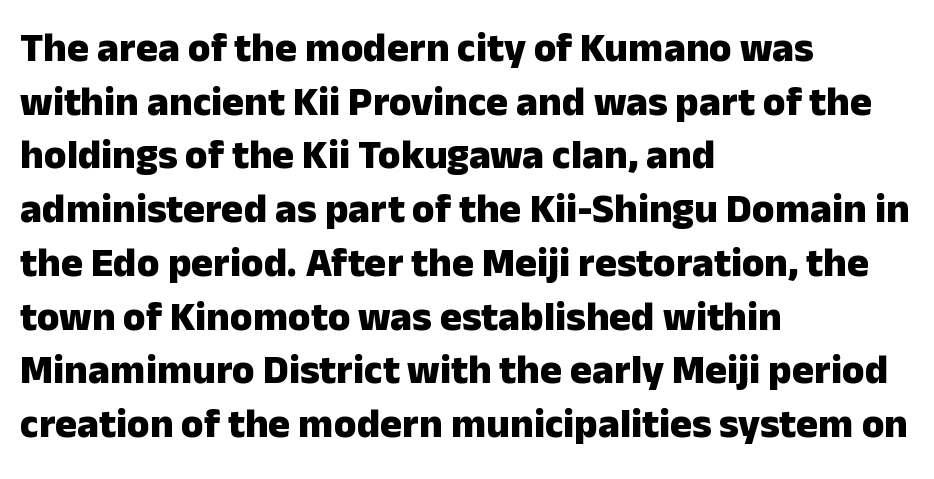
The image shows 41 px heavy sans-serif type, upright; set left-aligned, normal line spacing (1.31x), normal letter spacing, not underlined; low stroke contrast and a medium x-height.
